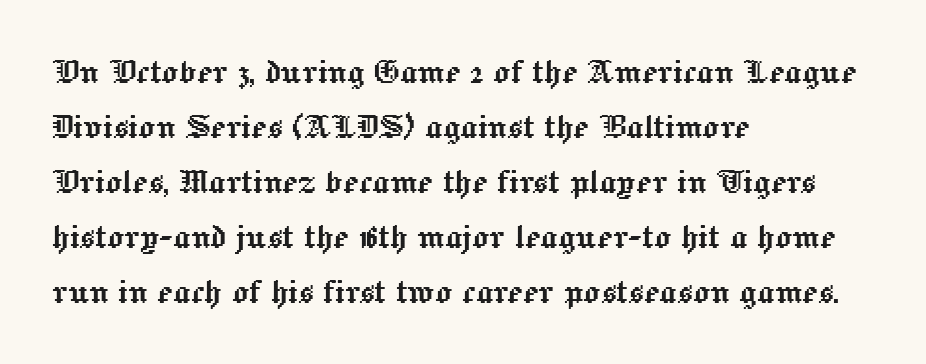
{"italic": "no", "width": "normal", "x_height": "medium", "monospaced": "no", "underline": "no", "align": "left", "line_spacing": "normal", "line_spacing_ratio": 1.34, "letter_spacing": "normal", "letter_spacing_em": 0.0, "glyph_px": 41}
